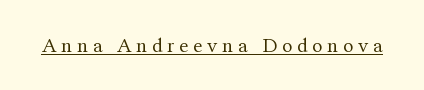
{"italic": "no", "bold": "no", "underline": "yes", "letter_spacing": "wide", "letter_spacing_em": 0.23, "glyph_px": 21}
